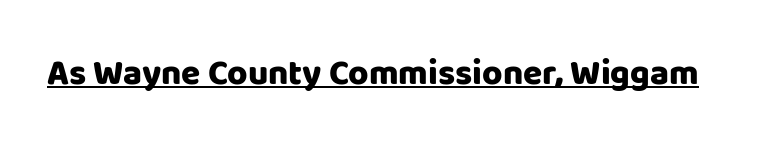
Q: Is the text bold? A: Yes.
Q: Is the text italic (slanted)? A: No, it is upright.
Q: Is the typeface a serif or a sans-serif typeface? A: Sans-serif.
Q: Is the text underlined? A: Yes.
Q: Is the spacing between letters normal or unusually wide? A: Normal.
Q: Width (condensed, normal, or wide)? A: Normal.
Q: Stroke contrast? A: Low.
Q: x-height? A: Large.
Q: Monospaced? A: No.
